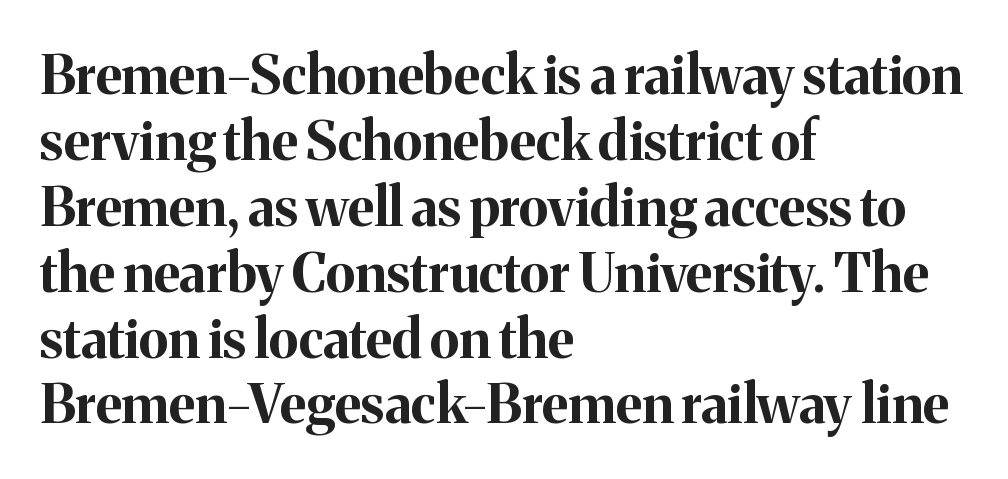
Q: Is the text bold? A: Yes.
Q: Is the text italic (slanted)? A: No, it is upright.
Q: Is the typeface a serif or a sans-serif typeface? A: Serif.
Q: Is the text underlined? A: No.
Q: How is the paragraph aligned? A: Left-aligned.
Q: Is the spacing between letters normal or unusually wide? A: Normal.
Q: Width (condensed, normal, or wide)? A: Normal.
Q: Stroke contrast? A: Medium.
Q: x-height? A: Medium.
Q: Monospaced? A: No.
